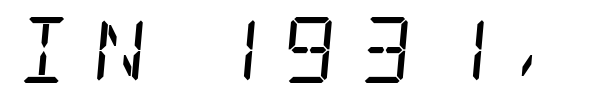
{"serif": "yes", "italic": "yes", "lean": "right", "slant_degrees": 5, "bold": "no", "weight": "regular", "width": "condensed", "stroke_contrast": "low", "x_height": "large", "underline": "no", "letter_spacing": "wide", "letter_spacing_em": 0.34, "glyph_px": 66}
